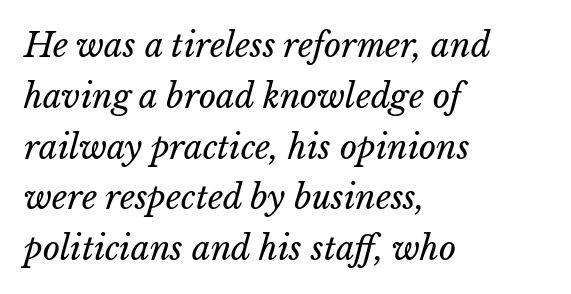
Q: Is the text bold? A: No.
Q: Is the text underlined? A: No.
Q: How is the paragraph aligned? A: Left-aligned.
Q: Is the spacing between letters normal or unusually wide? A: Normal.
Q: Is the spacing between lines tight, normal or loose? A: Normal.
Q: Width (condensed, normal, or wide)? A: Normal.
Q: Stroke contrast? A: Low.
Q: x-height? A: Medium.
Q: Monospaced? A: No.
